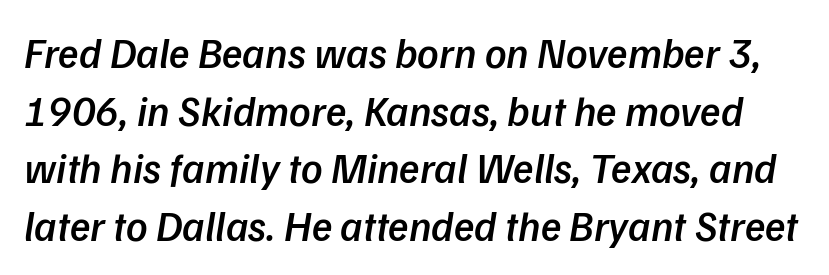
{"italic": "yes", "lean": "right", "slant_degrees": 9, "bold": "semi", "weight": "semibold", "width": "normal", "stroke_contrast": "low", "x_height": "medium", "monospaced": "no", "underline": "no", "line_spacing": "normal", "line_spacing_ratio": 1.37, "letter_spacing": "normal", "letter_spacing_em": 0.0, "glyph_px": 42}
